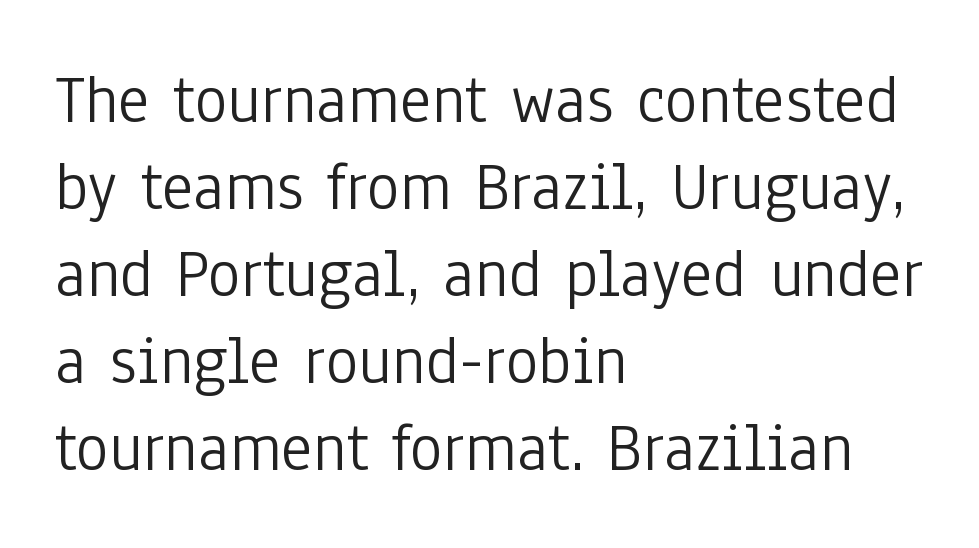
{"serif": "no", "italic": "no", "bold": "no", "weight": "light", "width": "condensed", "stroke_contrast": "low", "x_height": "medium", "monospaced": "no", "underline": "no", "align": "left", "line_spacing": "normal", "line_spacing_ratio": 1.26, "letter_spacing": "normal", "letter_spacing_em": 0.0, "glyph_px": 69}
